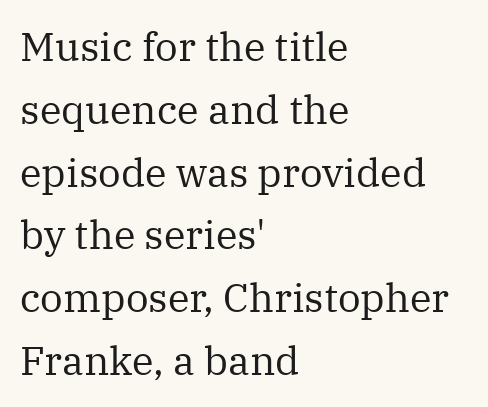
{"serif": "yes", "italic": "no", "bold": "no", "weight": "regular", "width": "normal", "stroke_contrast": "medium", "x_height": "medium", "monospaced": "no", "underline": "no", "align": "left", "line_spacing": "normal", "line_spacing_ratio": 1.57, "letter_spacing": "normal", "letter_spacing_em": 0.0, "glyph_px": 40}
